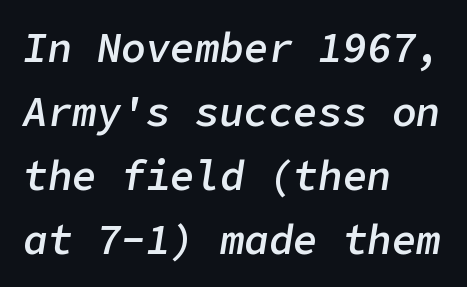
{"italic": "yes", "lean": "right", "slant_degrees": 9, "bold": "semi", "weight": "semibold", "width": "normal", "stroke_contrast": "low", "x_height": "medium", "underline": "no", "align": "left", "line_spacing": "normal", "line_spacing_ratio": 1.56, "letter_spacing": "normal", "letter_spacing_em": 0.0, "glyph_px": 41}
